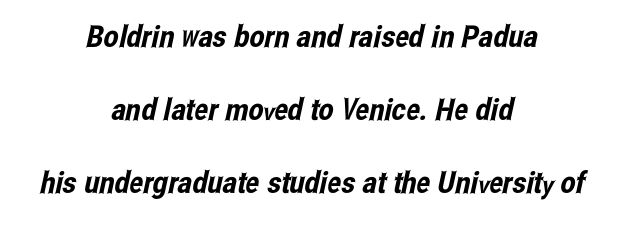
{"serif": "no", "width": "condensed", "stroke_contrast": "low", "x_height": "medium", "monospaced": "no", "underline": "no", "align": "center", "line_spacing": "loose", "line_spacing_ratio": 2.43, "letter_spacing": "normal", "letter_spacing_em": 0.0, "glyph_px": 30}
